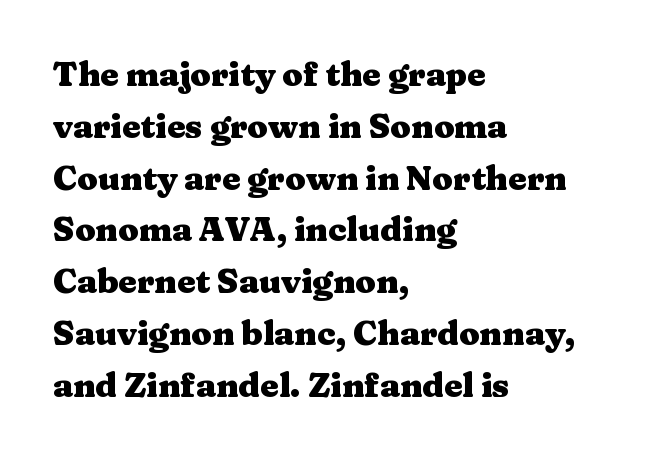
Caption: standard tracking, unaltered. Proportional: the letters do not fall into vertical columns. The characters look thick and weighty, a clear bold. The specimen omits any rule beneath the text block's lines. The setting favours the left margin, as ordinary paragraphs usually do.
